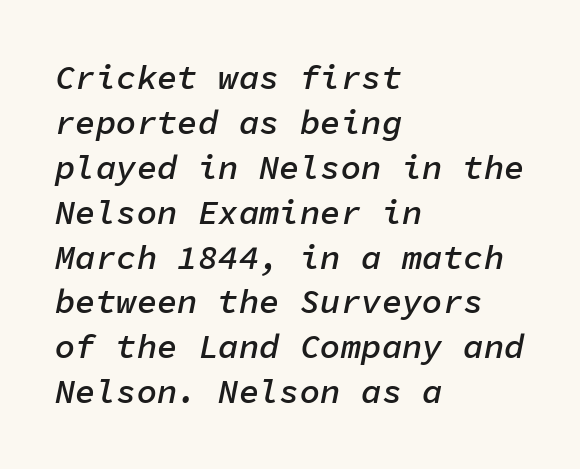
Q: Is the text bold? A: Semi-bold.
Q: Is the text italic (slanted)? A: Yes, it leans right by about 11 degrees.
Q: Is the text underlined? A: No.
Q: How is the paragraph aligned? A: Left-aligned.
Q: Is the spacing between letters normal or unusually wide? A: Normal.
Q: Is the spacing between lines tight, normal or loose? A: Normal.
Q: Width (condensed, normal, or wide)? A: Normal.
Q: Stroke contrast? A: Low.
Q: x-height? A: Medium.
Q: Monospaced? A: Yes.
